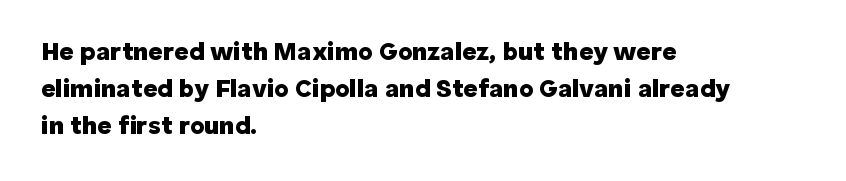
The image shows 25 px bold type, upright; set left-aligned, normal line spacing (1.48x), normal letter spacing, not underlined.
